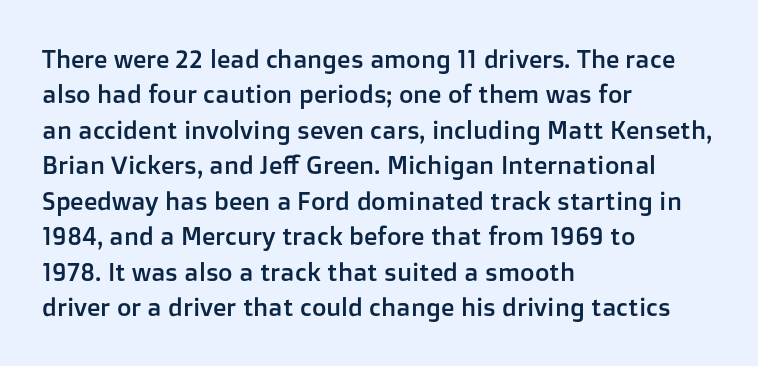
{"italic": "no", "underline": "no", "align": "left", "line_spacing": "normal", "line_spacing_ratio": 1.42, "letter_spacing": "normal", "letter_spacing_em": 0.0, "glyph_px": 25}
